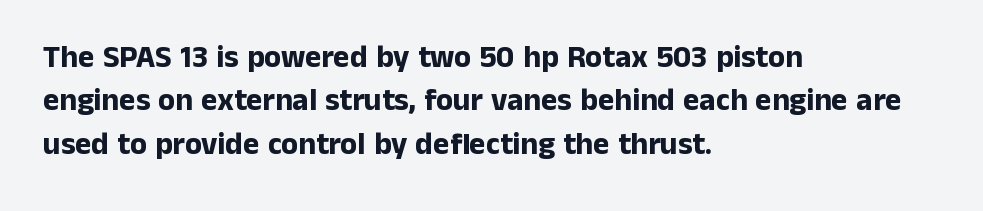
The image shows 31 px bold sans-serif type, upright; set left-aligned, normal line spacing (1.4x), normal letter spacing, not underlined; low stroke contrast and a medium x-height.
